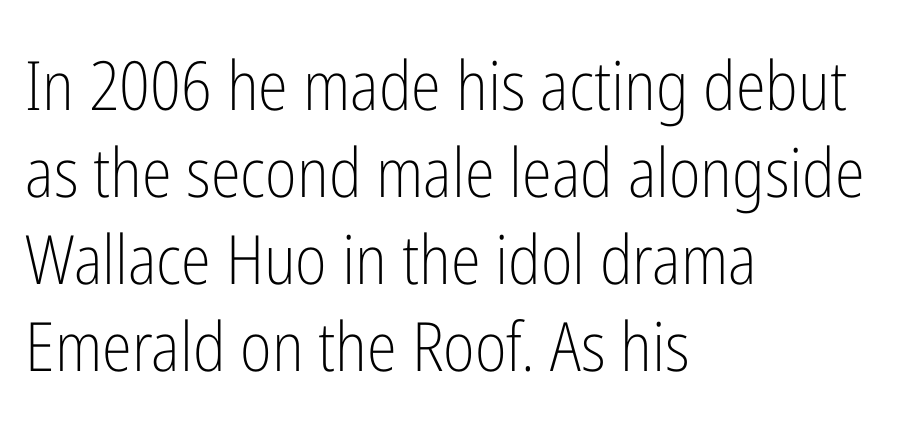
Q: Is the text bold? A: No.
Q: Is the text italic (slanted)? A: No, it is upright.
Q: Is the typeface a serif or a sans-serif typeface? A: Sans-serif.
Q: Is the text underlined? A: No.
Q: How is the paragraph aligned? A: Left-aligned.
Q: Is the spacing between letters normal or unusually wide? A: Normal.
Q: Is the spacing between lines tight, normal or loose? A: Normal.
Q: Width (condensed, normal, or wide)? A: Condensed.
Q: Stroke contrast? A: Low.
Q: x-height? A: Medium.
Q: Monospaced? A: No.
